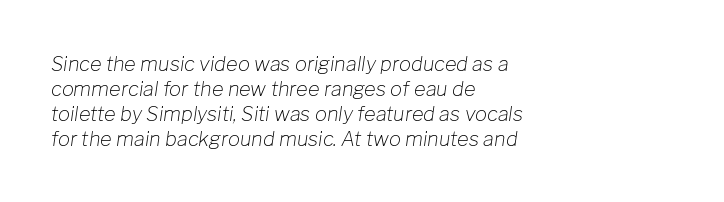
Q: Is the text bold? A: No.
Q: Is the text italic (slanted)? A: Yes, it leans right by about 8 degrees.
Q: Is the text underlined? A: No.
Q: How is the paragraph aligned? A: Left-aligned.
Q: Is the spacing between letters normal or unusually wide? A: Normal.
Q: Is the spacing between lines tight, normal or loose? A: Normal.
